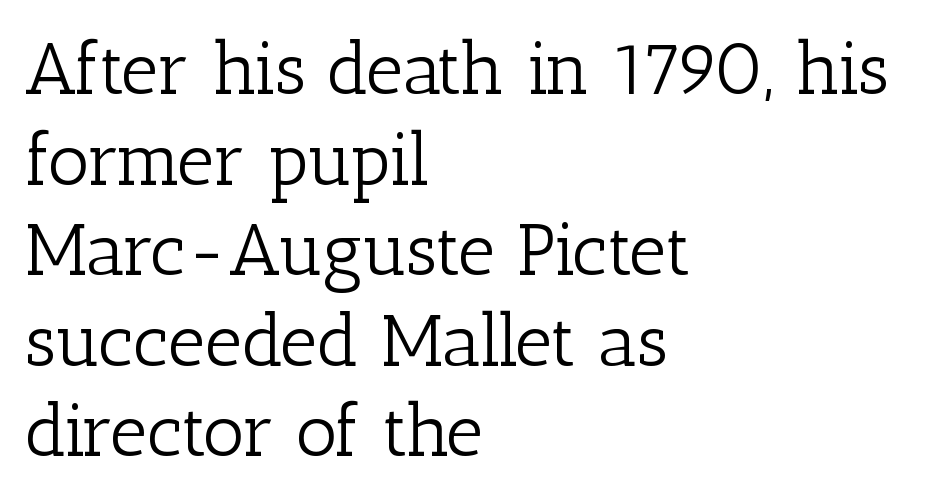
Each word holds together tightly as a unit, with standard inter-letter gaps. The font family rendered here belongs to the serif group. The ragged edge is on the right, which tells us the setting is flush left. Notice how the stems are strictly vertical — no italics here. You could not count columns in this text — the font is proportionally spaced. Beneath every word, the page is bare.
